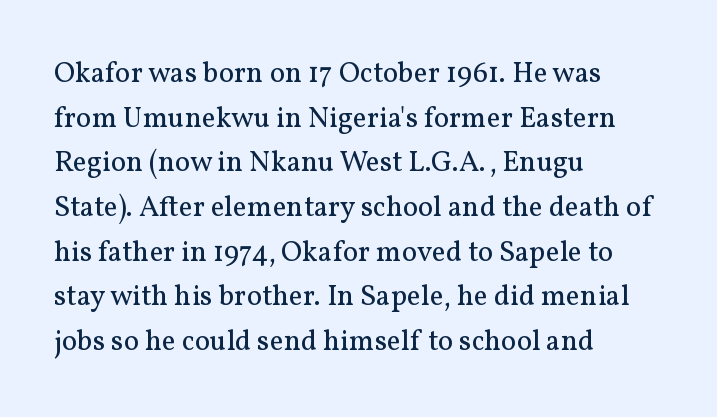
{"serif": "yes", "italic": "no", "bold": "no", "weight": "regular", "width": "normal", "stroke_contrast": "medium", "x_height": "medium", "monospaced": "no", "underline": "no", "align": "left", "line_spacing": "normal", "line_spacing_ratio": 1.54, "letter_spacing": "normal", "letter_spacing_em": 0.0, "glyph_px": 29}
